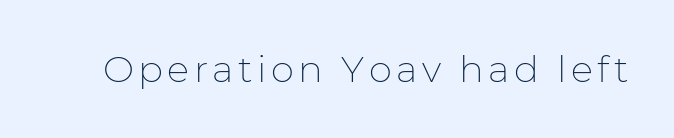
The image shows 37 px thin sans-serif type, upright; set not underlined; low stroke contrast and a medium x-height.
